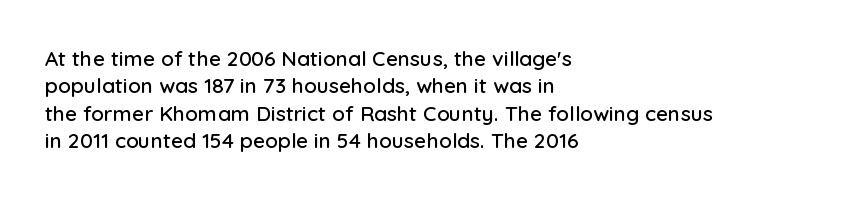
Q: Is the text italic (slanted)? A: No, it is upright.
Q: Is the text underlined? A: No.
Q: How is the paragraph aligned? A: Left-aligned.
Q: Is the spacing between letters normal or unusually wide? A: Normal.
Q: Is the spacing between lines tight, normal or loose? A: Normal.
